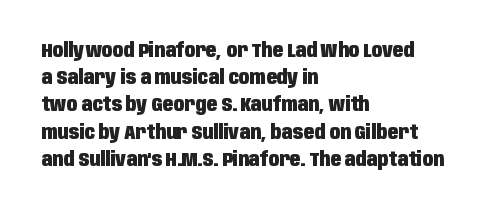
{"italic": "no", "bold": "yes", "underline": "no", "align": "left", "line_spacing": "normal", "line_spacing_ratio": 1.36, "letter_spacing": "normal", "letter_spacing_em": 0.0, "glyph_px": 20}
